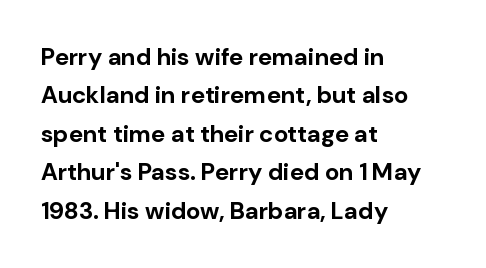
Q: Is the text bold? A: Yes.
Q: Is the text italic (slanted)? A: No, it is upright.
Q: Is the text underlined? A: No.
Q: How is the paragraph aligned? A: Left-aligned.
Q: Is the spacing between letters normal or unusually wide? A: Normal.
Q: Is the spacing between lines tight, normal or loose? A: Normal.
